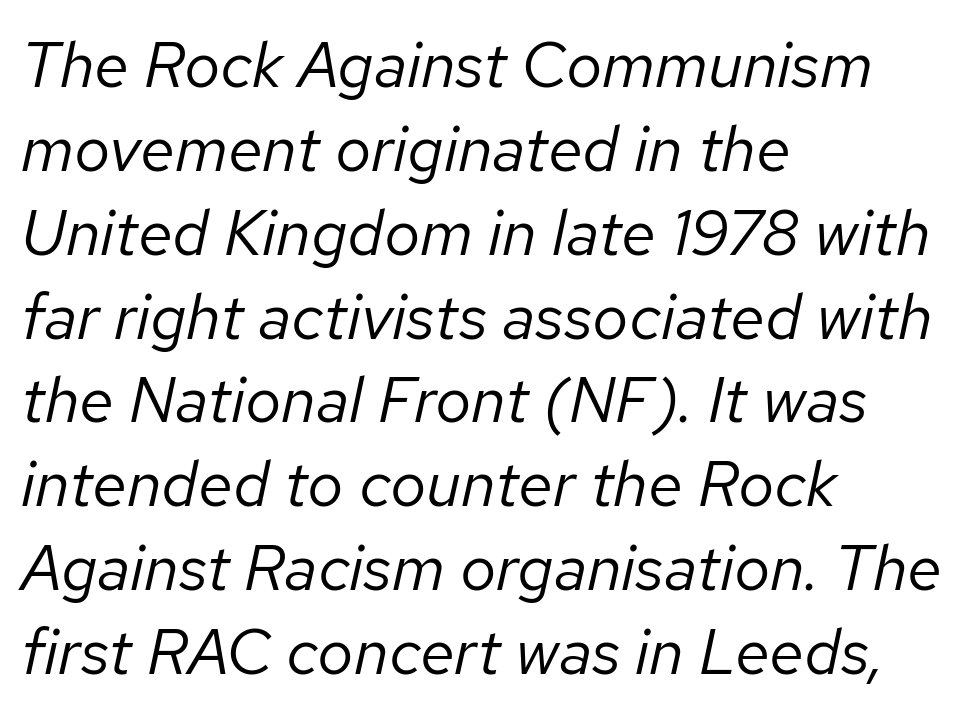
Letters have the restrained weight of plain body copy at most. Look at the tracking — it's just the regular setting, nothing added. Note the varied advance widths — an 'i' is clearly narrower than an 'm'. Letters rest on an invisible, unmarked baseline.
